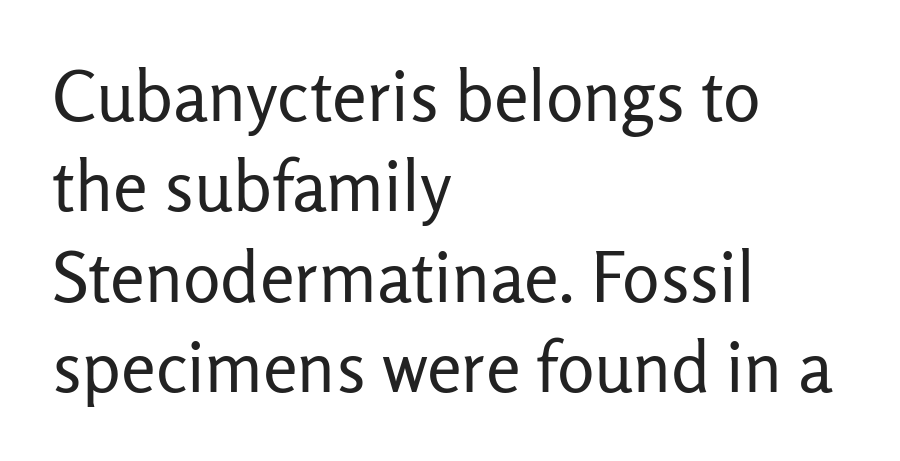
Think of a printed novel: that variable character pitch is what you see here. The vertical gap from one line to the next is medium. The space beneath each line is pristine and unruled. Nope, not italic — everything's standing straight. The passage shown is not bold in any degree. Standard letterfit; no display-style spreading of the glyphs.
